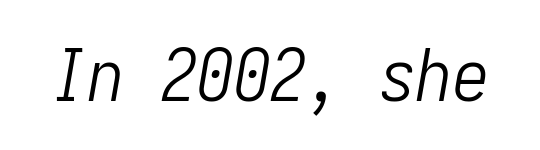
{"italic": "yes", "lean": "right", "slant_degrees": 10, "bold": "no", "weight": "light", "width": "condensed", "stroke_contrast": "low", "x_height": "medium", "underline": "no", "letter_spacing": "normal", "letter_spacing_em": 0.0, "glyph_px": 73}
